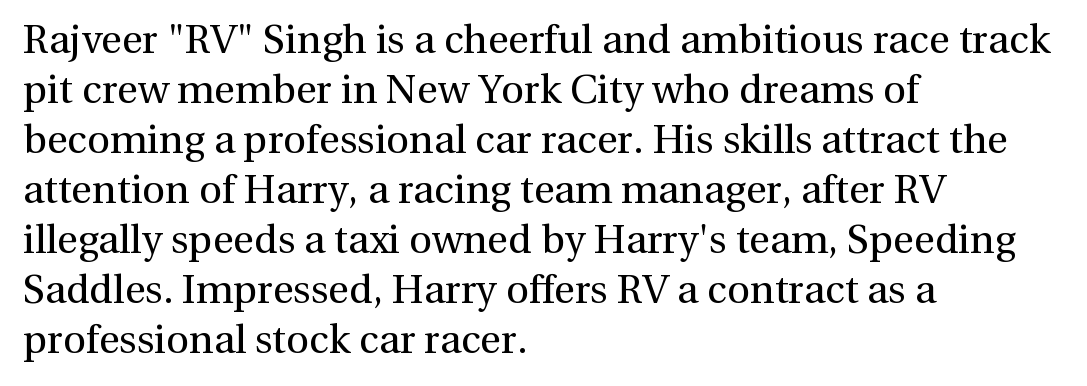
{"serif": "yes", "italic": "no", "bold": "no", "weight": "regular", "width": "normal", "x_height": "medium", "monospaced": "no", "underline": "no", "align": "left", "line_spacing": "normal", "line_spacing_ratio": 1.25, "letter_spacing": "normal", "letter_spacing_em": 0.0, "glyph_px": 40}
